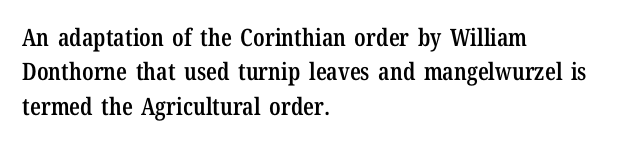
Q: Is the text bold? A: Semi-bold.
Q: Is the text italic (slanted)? A: No, it is upright.
Q: Is the text underlined? A: No.
Q: How is the paragraph aligned? A: Left-aligned.
Q: Is the spacing between letters normal or unusually wide? A: Normal.
Q: Is the spacing between lines tight, normal or loose? A: Normal.
